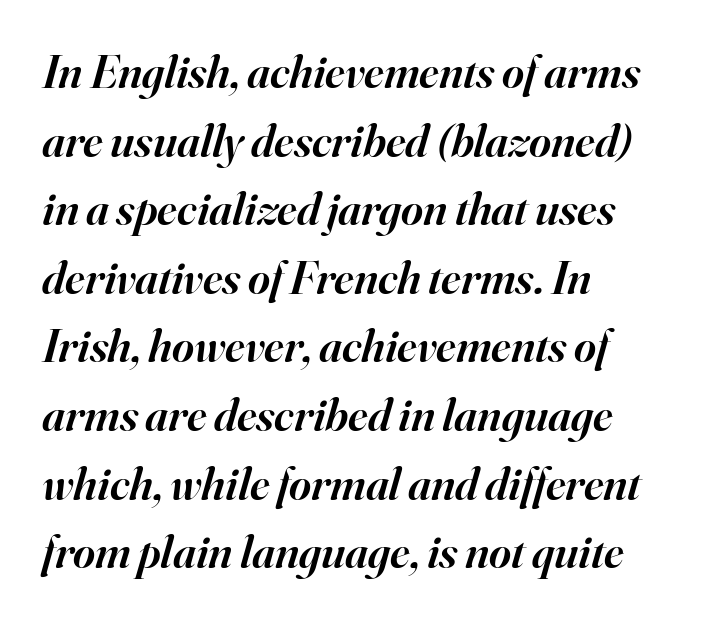
{"serif": "yes", "italic": "yes", "lean": "right", "slant_degrees": 16, "bold": "semi", "weight": "semibold", "width": "normal", "stroke_contrast": "high", "x_height": "small", "monospaced": "no", "underline": "no", "align": "left", "line_spacing": "normal", "line_spacing_ratio": 1.46, "letter_spacing": "normal", "letter_spacing_em": 0.0, "glyph_px": 47}
